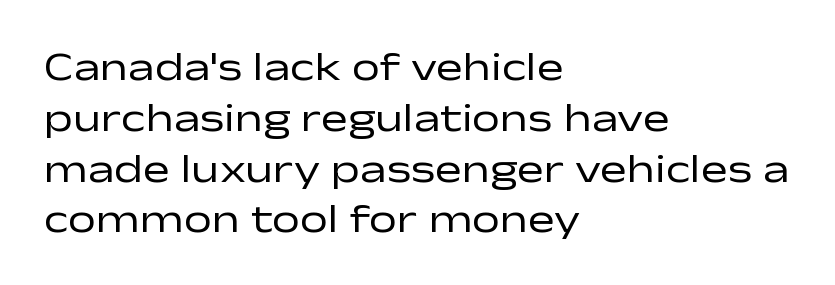
The passage shown is not underscored anywhere. Heaviness? Minimal to ordinary, like unemphasized prose. Note: no serifs on the glyphs. Spacing verdict: proportional, widths tailored to each character. Tall strokes in this sample are plumb rather than angled. Leading: standard.
